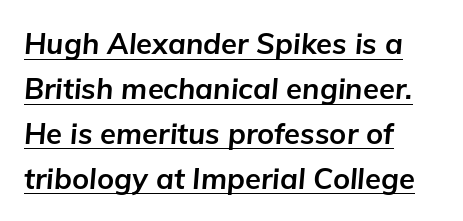
The image shows 29 px bold type, italic (leaning right); set left-aligned, normal line spacing (1.55x), normal letter spacing, underlined; low stroke contrast and a medium x-height.
